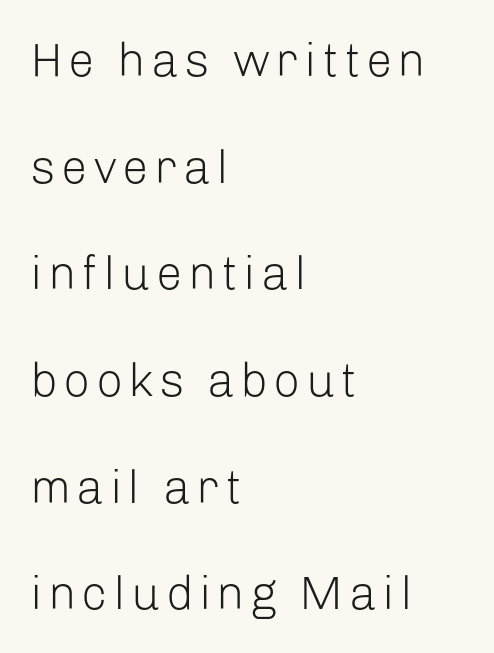
{"serif": "no", "italic": "no", "bold": "no", "weight": "light", "width": "normal", "stroke_contrast": "low", "x_height": "medium", "monospaced": "no", "underline": "no", "align": "left", "line_spacing": "loose", "line_spacing_ratio": 2.27, "glyph_px": 47}
